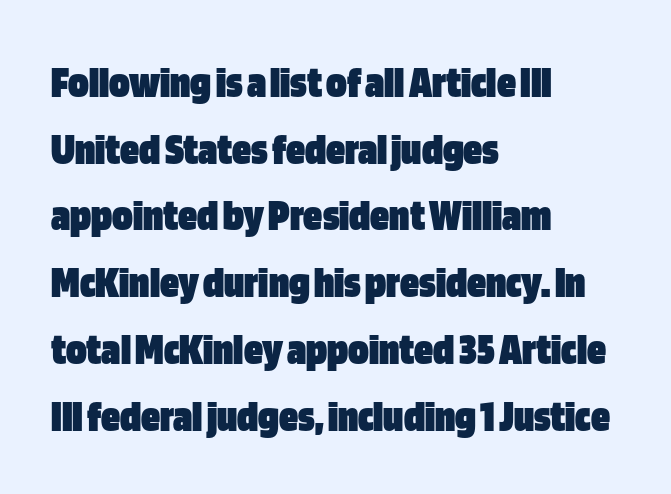
Q: Is the text bold? A: Yes.
Q: Is the text italic (slanted)? A: No, it is upright.
Q: Is the typeface a serif or a sans-serif typeface? A: Sans-serif.
Q: Is the text underlined? A: No.
Q: How is the paragraph aligned? A: Left-aligned.
Q: Is the spacing between letters normal or unusually wide? A: Normal.
Q: Is the spacing between lines tight, normal or loose? A: Normal.
Q: Width (condensed, normal, or wide)? A: Condensed.
Q: Stroke contrast? A: Low.
Q: x-height? A: Large.
Q: Monospaced? A: No.
